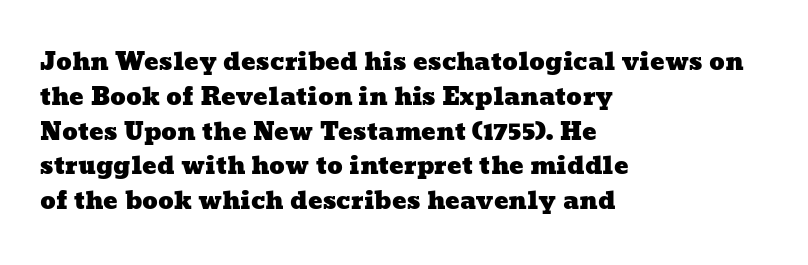
Q: Is the text underlined? A: No.
Q: How is the paragraph aligned? A: Left-aligned.
Q: Is the spacing between letters normal or unusually wide? A: Normal.
Q: Is the spacing between lines tight, normal or loose? A: Normal.
